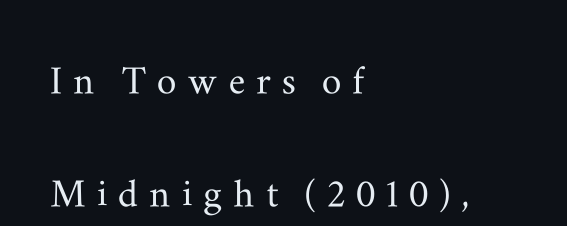
Widely set lines give the paragraph a tall, airy silhouette. This is roman type, the default non-slanted kind. No word sits above an underline. To sum up the face: it has serifs. Spacing between characters has been opened up far beyond the box default. Leftover space on each line is placed entirely after the last word.
